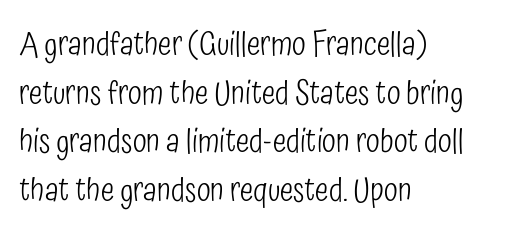
The image shows 32 px light, condensed sans-serif type, upright; set left-aligned, normal line spacing (1.52x), normal letter spacing, not underlined; low stroke contrast and a medium x-height.
